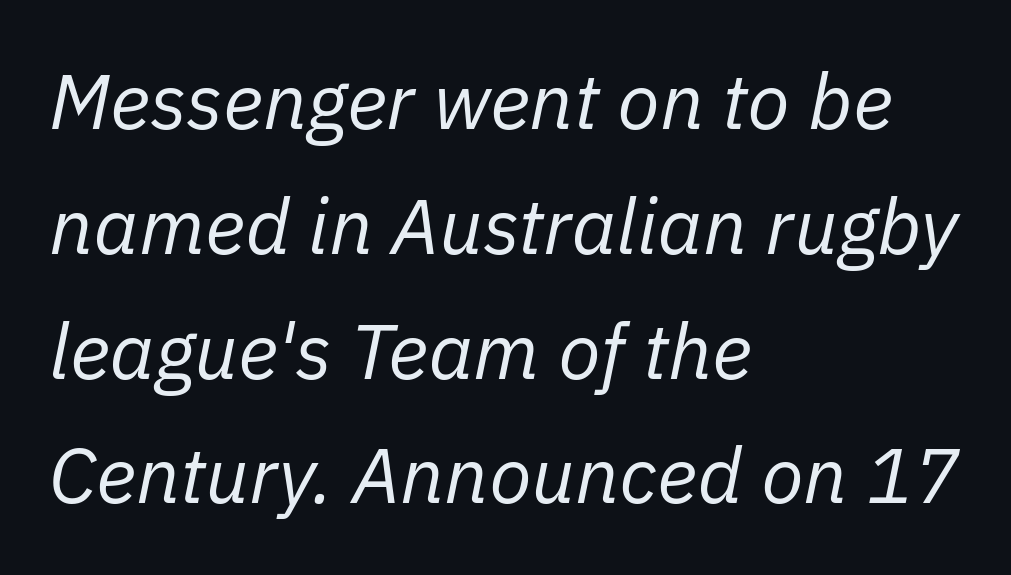
Q: Is the text bold? A: No.
Q: Is the text italic (slanted)? A: Yes, it leans right by about 11 degrees.
Q: Is the text underlined? A: No.
Q: How is the paragraph aligned? A: Left-aligned.
Q: Is the spacing between letters normal or unusually wide? A: Normal.
Q: Is the spacing between lines tight, normal or loose? A: Normal.
Q: Width (condensed, normal, or wide)? A: Normal.
Q: Stroke contrast? A: Low.
Q: x-height? A: Medium.
Q: Monospaced? A: No.
